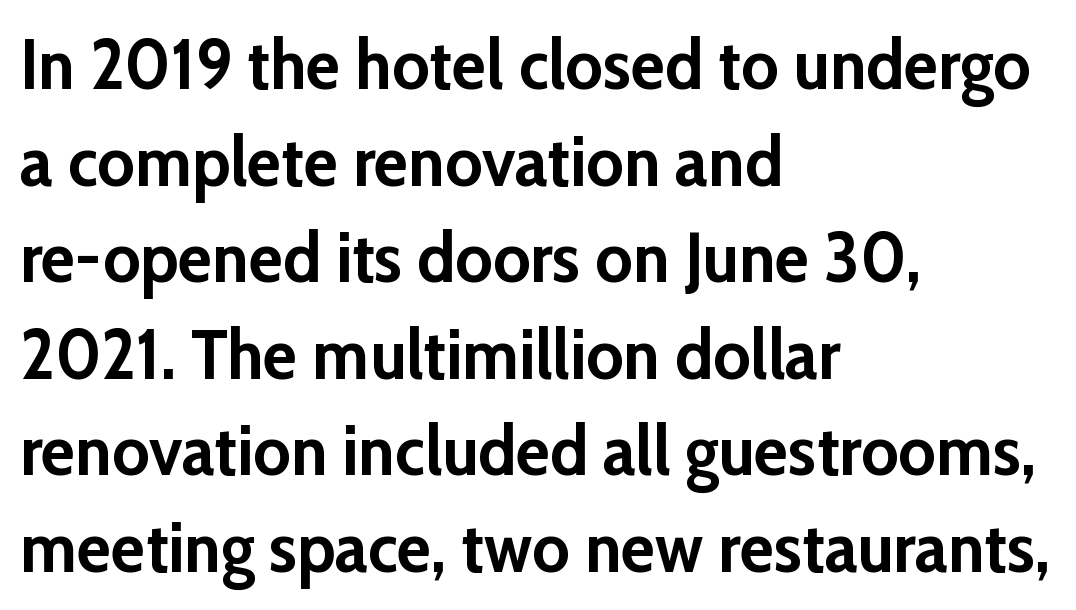
The image shows 71 px semibold sans-serif type, upright; set left-aligned, normal line spacing (1.36x), normal letter spacing, not underlined; low stroke contrast and a medium x-height.
